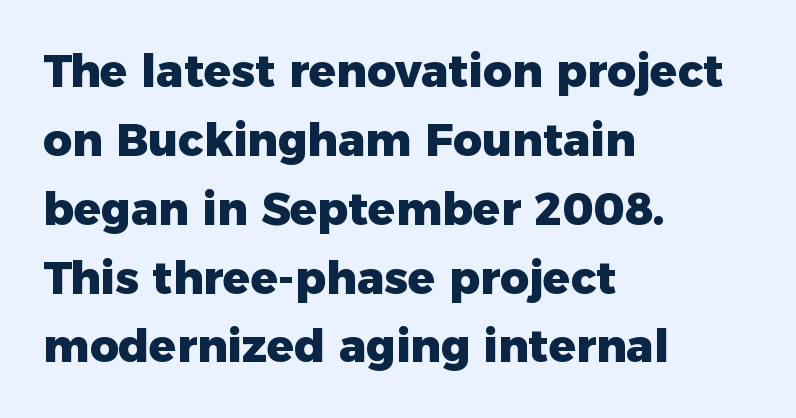
{"serif": "no", "italic": "no", "bold": "yes", "weight": "heavy", "width": "normal", "stroke_contrast": "low", "x_height": "medium", "monospaced": "no", "underline": "no", "align": "left", "line_spacing": "normal", "line_spacing_ratio": 1.53, "letter_spacing": "normal", "letter_spacing_em": 0.0, "glyph_px": 45}
